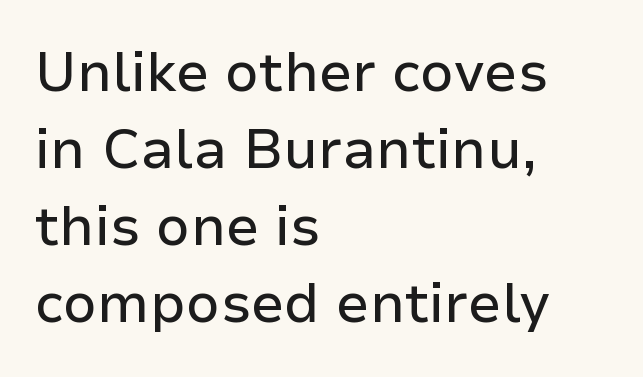
The image shows 55 px sans-serif type, upright; set left-aligned, normal line spacing (1.4x), normal letter spacing, not underlined; low stroke contrast and a medium x-height.
